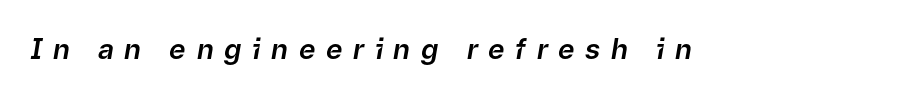
Tall strokes in this sample are angled rather than plumb. In terms of letterspacing, this is a distinctly airy, spread setting. Is this a fixed-width face? No — the glyphs have proportional, varying widths. Lines of text with bare space underneath.
